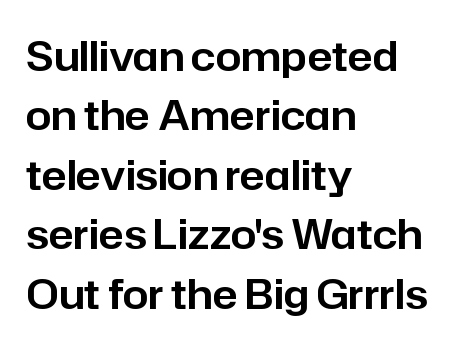
The image shows 41 px sans-serif type, upright; set left-aligned, normal line spacing (1.45x), normal letter spacing, not underlined; low stroke contrast and a medium x-height.
